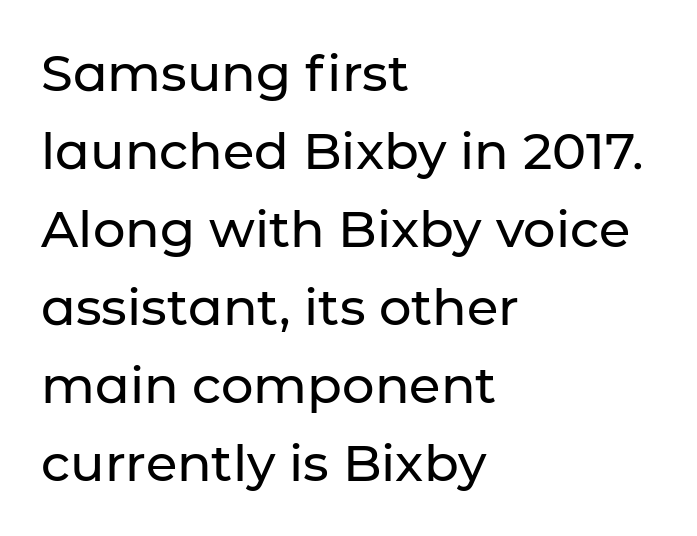
The image shows 51 px sans-serif type, upright; set left-aligned, normal line spacing (1.53x), normal letter spacing, not underlined; low stroke contrast and a medium x-height.
